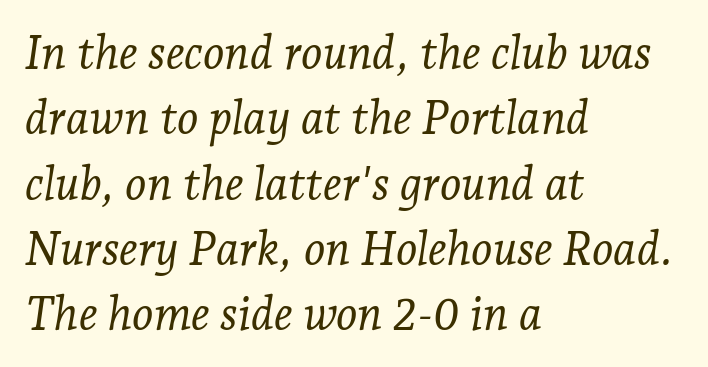
The image shows 46 px light serif type, italic (leaning right); set left-aligned, normal line spacing (1.42x), normal letter spacing, not underlined; low stroke contrast and a medium x-height.
